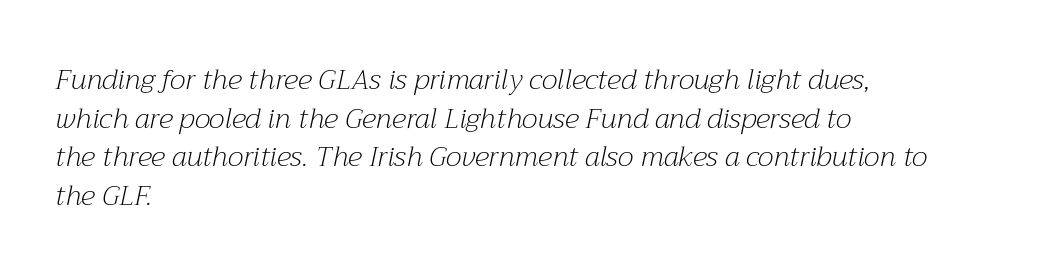
The image shows 28 px light serif type, italic (leaning right); set left-aligned, normal line spacing (1.38x), normal letter spacing, not underlined; medium stroke contrast and a medium x-height.
